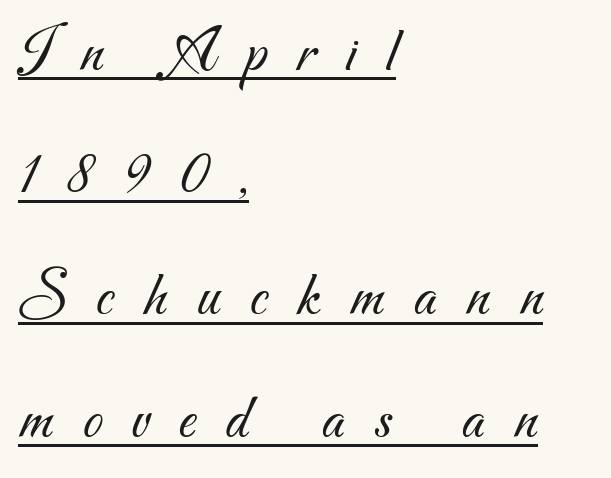
The image shows 64 px light sans-serif type; set left-aligned, loose line spacing (1.91x), unusually wide letter spacing (+0.46 em), underlined; medium stroke contrast and a small x-height.
